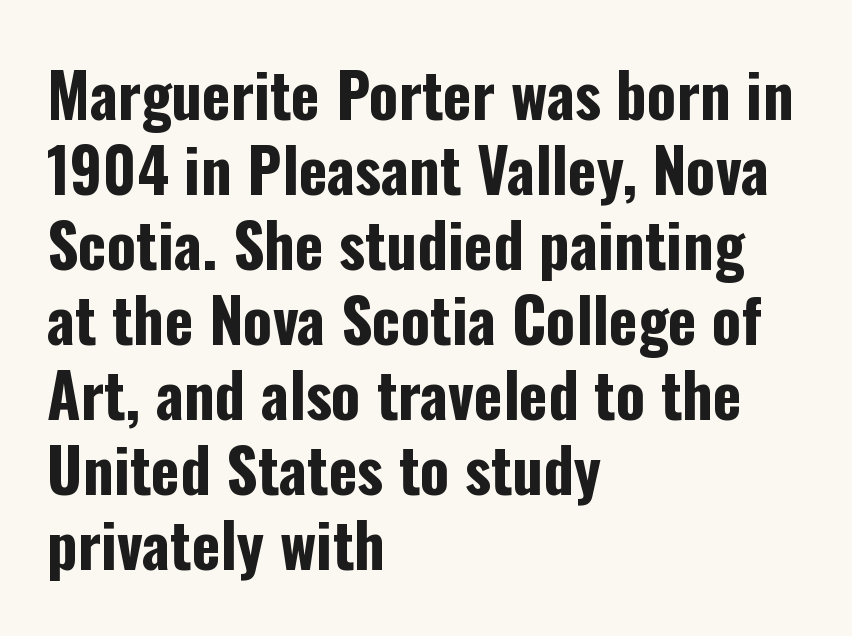
{"serif": "no", "italic": "no", "bold": "yes", "weight": "bold", "width": "condensed", "stroke_contrast": "low", "x_height": "medium", "monospaced": "no", "underline": "no", "align": "left", "line_spacing_ratio": 1.23, "letter_spacing": "normal", "letter_spacing_em": 0.0, "glyph_px": 61}
